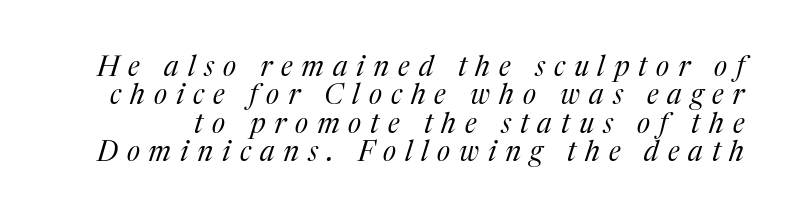
Q: Is the text bold? A: No.
Q: Is the text italic (slanted)? A: Yes, it leans right by about 17 degrees.
Q: Is the typeface a serif or a sans-serif typeface? A: Serif.
Q: Is the text underlined? A: No.
Q: Is the spacing between letters normal or unusually wide? A: Unusually wide.
Q: Is the spacing between lines tight, normal or loose? A: Tight.
Q: Width (condensed, normal, or wide)? A: Normal.
Q: Stroke contrast? A: Medium.
Q: x-height? A: Medium.
Q: Monospaced? A: No.
